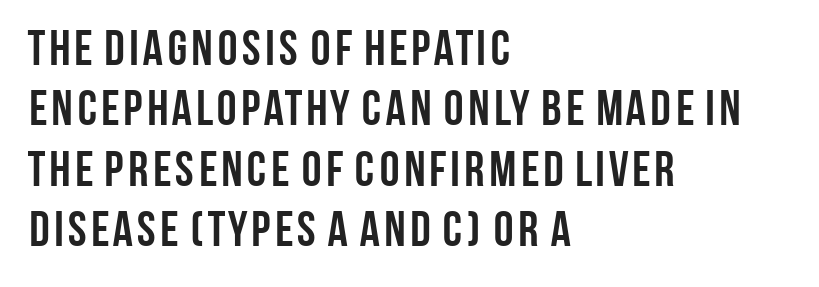
Q: Is the text bold? A: Yes.
Q: Is the text italic (slanted)? A: No, it is upright.
Q: Is the typeface a serif or a sans-serif typeface? A: Sans-serif.
Q: Is the text underlined? A: No.
Q: How is the paragraph aligned? A: Left-aligned.
Q: Is the spacing between letters normal or unusually wide? A: Normal.
Q: Width (condensed, normal, or wide)? A: Condensed.
Q: Stroke contrast? A: Low.
Q: x-height? A: Large.
Q: Monospaced? A: No.
